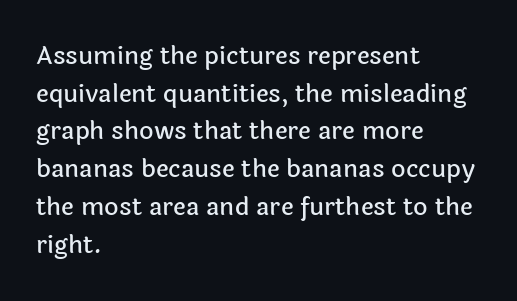
Q: Is the text italic (slanted)? A: No, it is upright.
Q: Is the text underlined? A: No.
Q: How is the paragraph aligned? A: Left-aligned.
Q: Is the spacing between letters normal or unusually wide? A: Normal.
Q: Is the spacing between lines tight, normal or loose? A: Normal.
